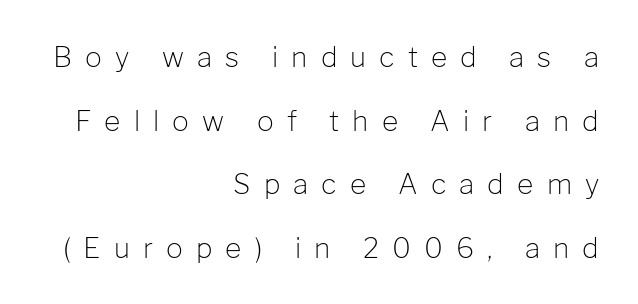
{"serif": "no", "italic": "no", "bold": "no", "weight": "light", "width": "normal", "stroke_contrast": "low", "x_height": "medium", "monospaced": "no", "underline": "no", "align": "right", "line_spacing": "loose", "line_spacing_ratio": 2.27, "letter_spacing": "wide", "letter_spacing_em": 0.47, "glyph_px": 28}
